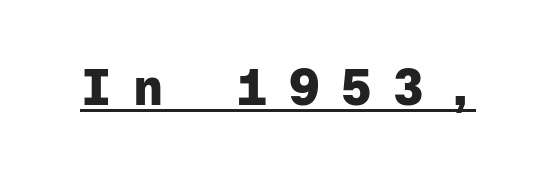
Q: Is the text bold? A: Yes.
Q: Is the text italic (slanted)? A: No, it is upright.
Q: Is the typeface a serif or a sans-serif typeface? A: Sans-serif.
Q: Is the text underlined? A: Yes.
Q: Is the spacing between letters normal or unusually wide? A: Unusually wide.
Q: Width (condensed, normal, or wide)? A: Normal.
Q: Stroke contrast? A: Low.
Q: x-height? A: Medium.
Q: Monospaced? A: Yes.
